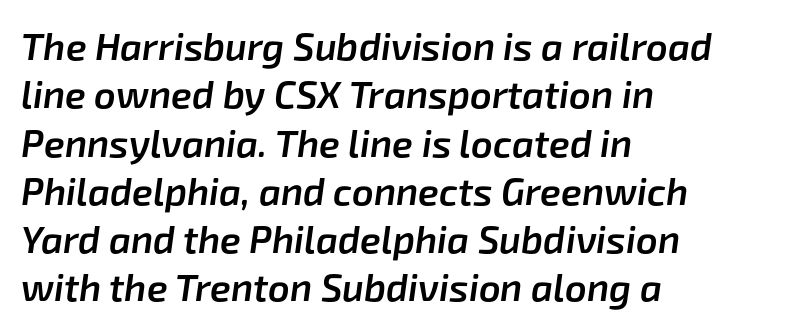
Notice how the passage keeps a crisp vertical edge on the left only. What stands out about the letter spacing? Nothing — it is the standard amount. Regarding leading, the lines here are spaced in the standard way. Every letter is mildly thick-stroked: semibold rather than bold.
